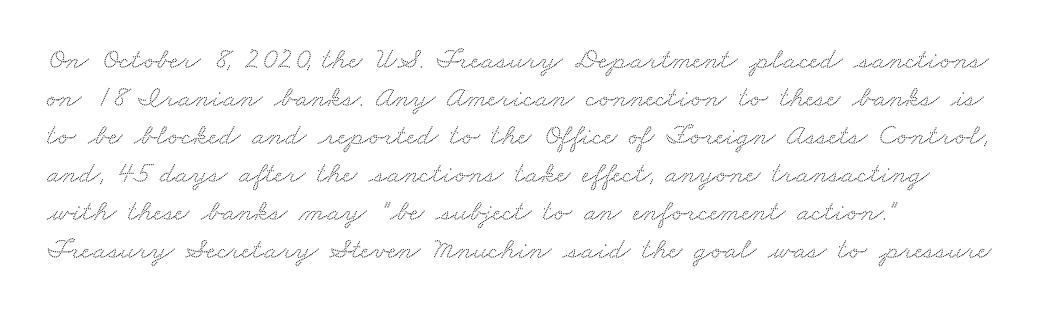
Q: Is the typeface a serif or a sans-serif typeface? A: Serif.
Q: Is the text underlined? A: No.
Q: How is the paragraph aligned? A: Left-aligned.
Q: Is the spacing between letters normal or unusually wide? A: Normal.
Q: Is the spacing between lines tight, normal or loose? A: Normal.
Q: Width (condensed, normal, or wide)? A: Wide.
Q: Stroke contrast? A: Medium.
Q: x-height? A: Small.
Q: Monospaced? A: No.
